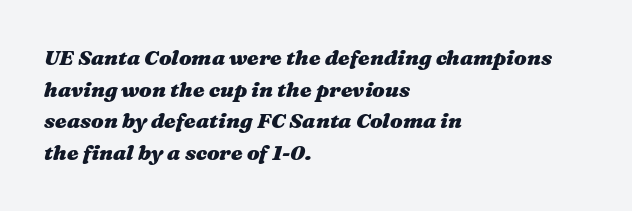
Summary of vertical rhythm: regular, with standard interline spacing. A dark, heavy texture on the line: the type is bold. When letters slant like this, we call the style italic. Just letters on the line, the space beneath them empty.
